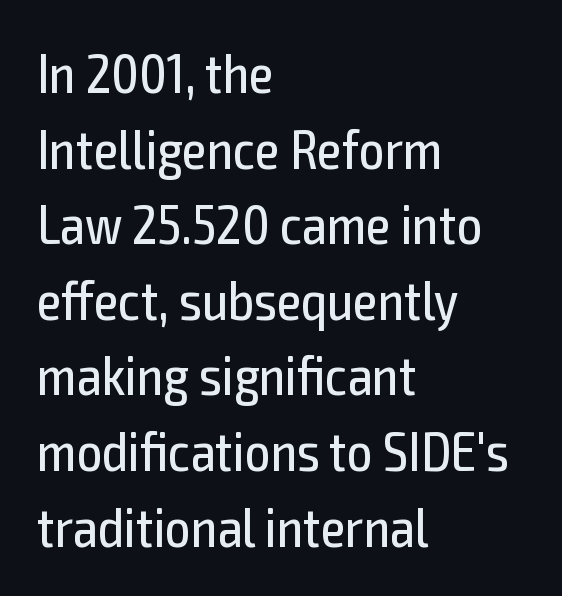
{"serif": "no", "italic": "no", "bold": "no", "weight": "regular", "width": "condensed", "x_height": "medium", "monospaced": "no", "underline": "no", "align": "left", "line_spacing": "normal", "line_spacing_ratio": 1.35, "letter_spacing": "normal", "letter_spacing_em": 0.0, "glyph_px": 56}
